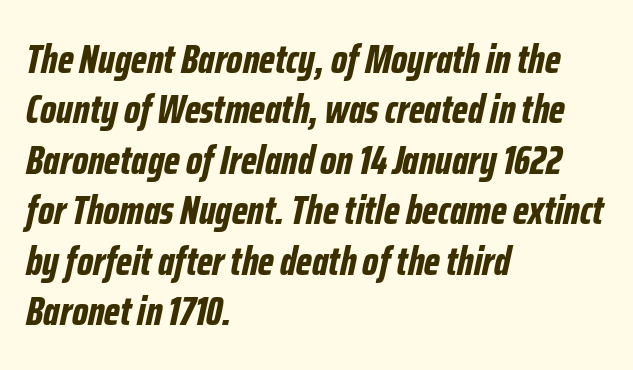
Q: Is the text bold? A: Yes.
Q: Is the text italic (slanted)? A: Yes, it leans right by about 12 degrees.
Q: Is the text underlined? A: No.
Q: How is the paragraph aligned? A: Left-aligned.
Q: Is the spacing between letters normal or unusually wide? A: Normal.
Q: Width (condensed, normal, or wide)? A: Condensed.
Q: Stroke contrast? A: Low.
Q: x-height? A: Medium.
Q: Monospaced? A: No.
